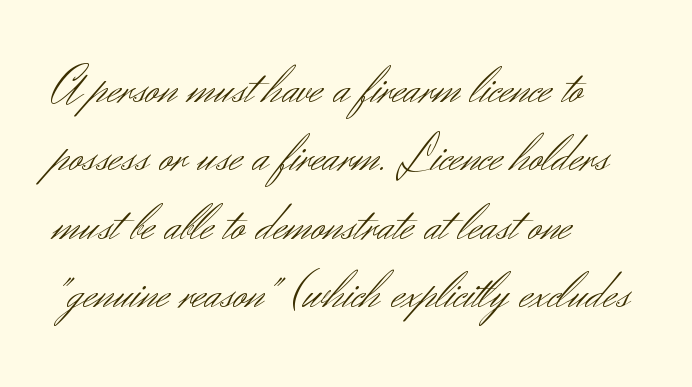
{"serif": "no", "bold": "no", "weight": "light", "width": "normal", "stroke_contrast": "medium", "x_height": "small", "monospaced": "no", "underline": "no", "align": "left", "line_spacing": "normal", "line_spacing_ratio": 1.29, "letter_spacing": "normal", "letter_spacing_em": 0.0, "glyph_px": 53}
